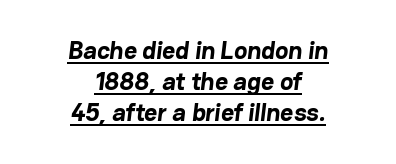
The image shows 25 px bold type; set centered, normal line spacing (1.25x), normal letter spacing, underlined.
